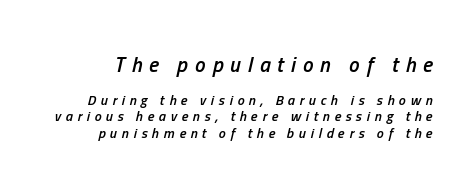
Q: Is the text bold? A: Semi-bold.
Q: Is the text italic (slanted)? A: Yes, it leans right by about 13 degrees.
Q: Is the text underlined? A: No.
Q: Is the spacing between letters normal or unusually wide? A: Unusually wide.
Q: Which block of text is set in a larger size, the first (top) or the second (bottom)? A: The first (top) one.
